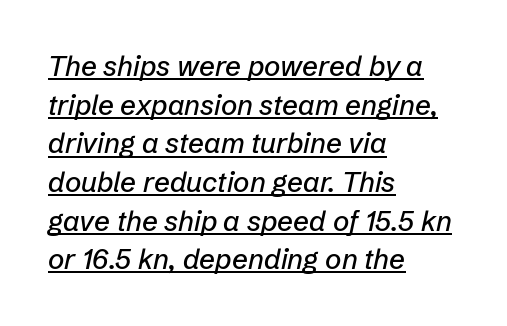
{"italic": "yes", "lean": "right", "slant_degrees": 12, "width": "normal", "stroke_contrast": "low", "x_height": "medium", "monospaced": "no", "underline": "yes", "align": "left", "line_spacing": "normal", "line_spacing_ratio": 1.38, "letter_spacing": "normal", "letter_spacing_em": 0.0, "glyph_px": 28}
